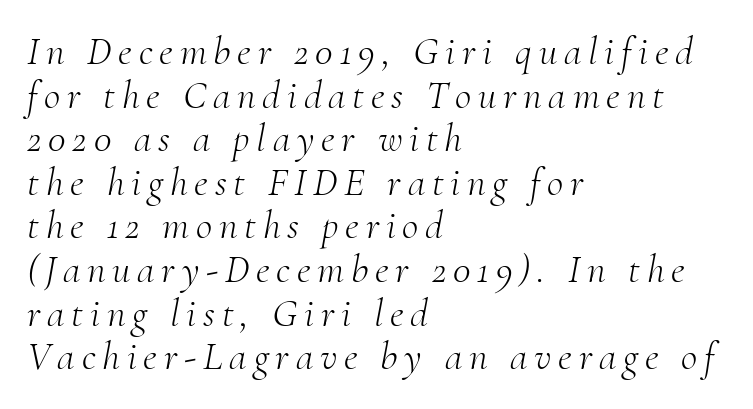
Is this a fixed-width face? No — the glyphs have proportional, varying widths. Notice how the stems are inclined rather than vertical — that's the hallmark of italics. No chunkiness to these letters — they're not bold. Yep, those are serifs on the letters.
